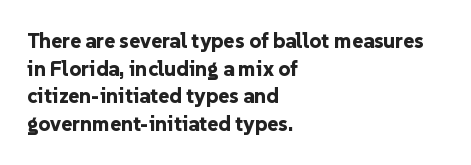
{"italic": "no", "bold": "yes", "underline": "no", "align": "left", "line_spacing": "normal", "line_spacing_ratio": 1.32, "letter_spacing": "normal", "letter_spacing_em": 0.0, "glyph_px": 21}
